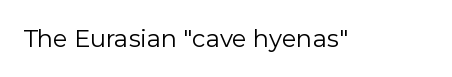
Q: Is the text bold? A: No.
Q: Is the text italic (slanted)? A: No, it is upright.
Q: Is the text underlined? A: No.
Q: Is the spacing between letters normal or unusually wide? A: Normal.
